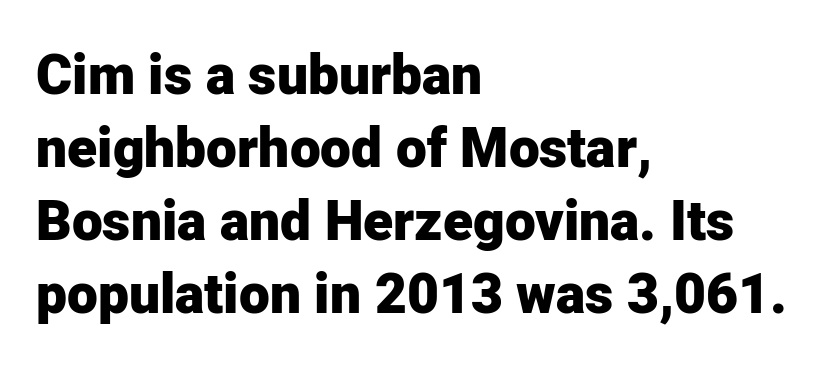
{"serif": "no", "italic": "no", "bold": "yes", "weight": "heavy", "width": "normal", "stroke_contrast": "low", "x_height": "medium", "monospaced": "no", "underline": "no", "align": "left", "line_spacing": "normal", "line_spacing_ratio": 1.33, "letter_spacing": "normal", "letter_spacing_em": 0.0, "glyph_px": 55}
